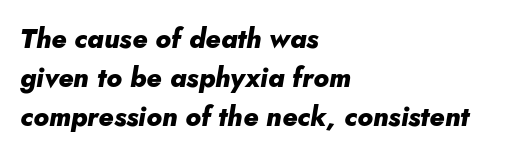
{"italic": "yes", "lean": "right", "slant_degrees": 10, "bold": "yes", "underline": "no", "align": "left", "line_spacing": "normal", "line_spacing_ratio": 1.44, "letter_spacing": "normal", "letter_spacing_em": 0.0, "glyph_px": 27}
